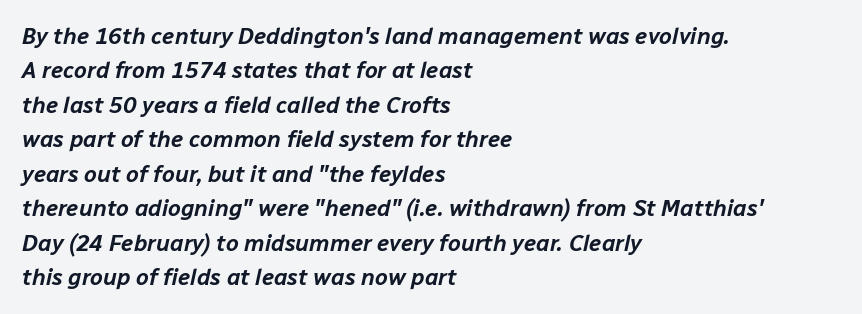
Which margin do the lines hug? The left one — the right edge is uneven. The space between consecutive lines is moderate. Notice how the stems are inclined rather than vertical — that's the hallmark of italics. The type is set solid horizontally, with unmodified tracking.
